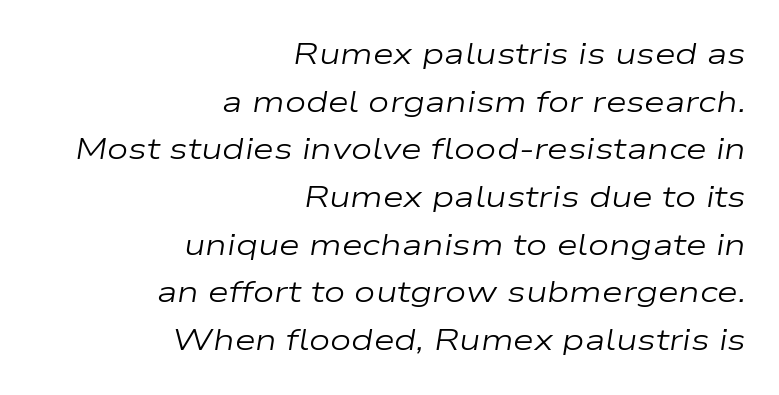
{"italic": "yes", "lean": "right", "slant_degrees": 9, "bold": "no", "weight": "regular", "width": "wide", "stroke_contrast": "low", "x_height": "medium", "monospaced": "no", "underline": "no", "align": "right", "line_spacing": "normal", "line_spacing_ratio": 1.59, "letter_spacing": "normal", "letter_spacing_em": 0.0, "glyph_px": 30}
